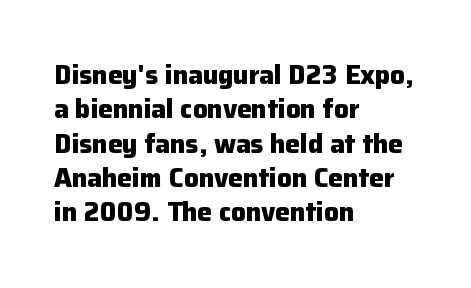
{"italic": "no", "bold": "yes", "underline": "no", "align": "left", "line_spacing": "normal", "line_spacing_ratio": 1.32, "letter_spacing": "normal", "letter_spacing_em": 0.0, "glyph_px": 26}
